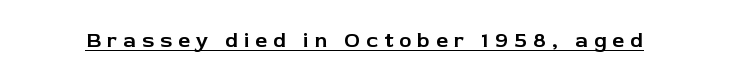
{"italic": "no", "underline": "yes", "letter_spacing": "wide", "letter_spacing_em": 0.29, "glyph_px": 21}
